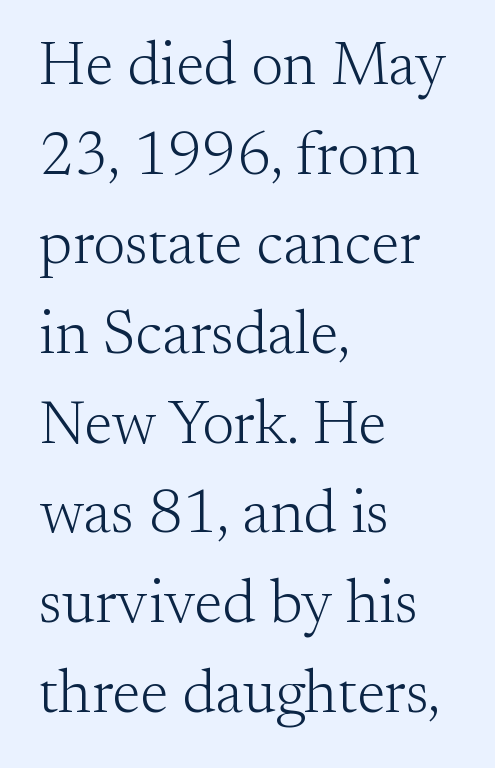
Honestly, there is no underline to notice here at all. Counters stay open thanks to moderate or lighter strokes. Regular leading. Leftover space on each line is placed entirely after the last word.
